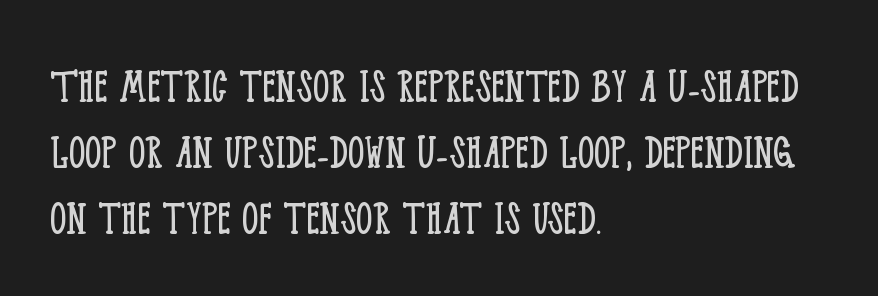
{"serif": "yes", "italic": "no", "bold": "no", "weight": "light", "width": "condensed", "stroke_contrast": "low", "x_height": "large", "monospaced": "no", "underline": "no", "align": "left", "line_spacing": "normal", "line_spacing_ratio": 1.27, "letter_spacing": "normal", "letter_spacing_em": 0.0, "glyph_px": 52}
